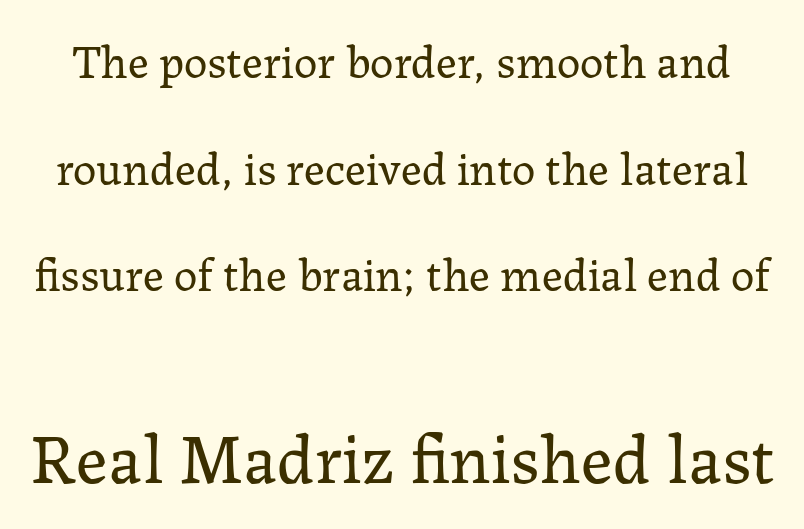
Q: Is the text bold? A: No.
Q: Is the text italic (slanted)? A: No, it is upright.
Q: Is the typeface a serif or a sans-serif typeface? A: Serif.
Q: Is the text underlined? A: No.
Q: Is the spacing between letters normal or unusually wide? A: Normal.
Q: Is the spacing between lines tight, normal or loose? A: Loose.
Q: Which block of text is set in a larger size, the first (top) or the second (bottom)? A: The second (bottom) one.
Q: Width (condensed, normal, or wide)? A: Normal.
Q: Stroke contrast? A: Low.
Q: x-height? A: Medium.
Q: Monospaced? A: No.
